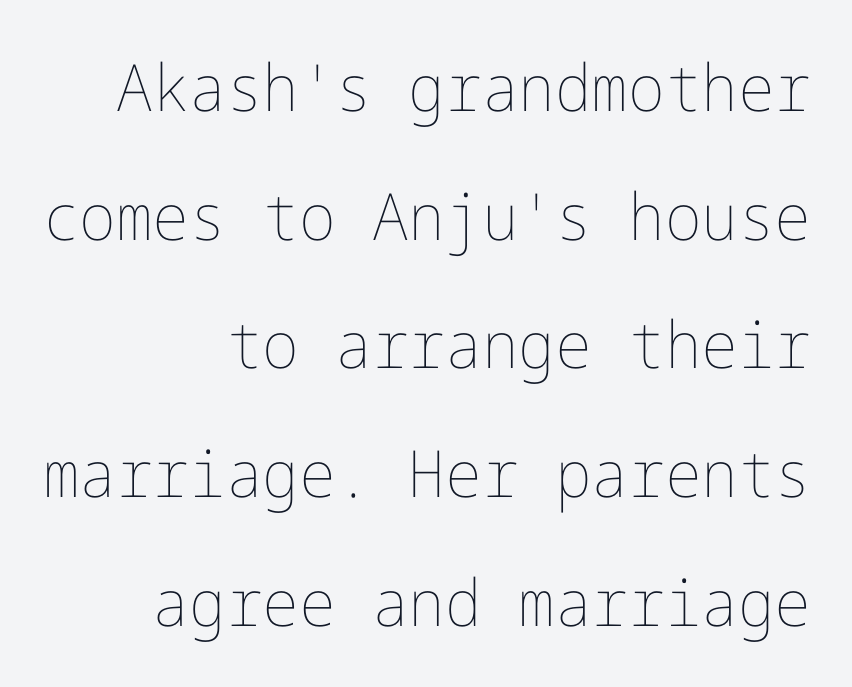
{"italic": "no", "bold": "no", "weight": "thin", "width": "normal", "stroke_contrast": "low", "x_height": "medium", "underline": "no", "align": "right", "line_spacing": "loose", "line_spacing_ratio": 1.98, "letter_spacing": "normal", "letter_spacing_em": 0.0, "glyph_px": 65}
